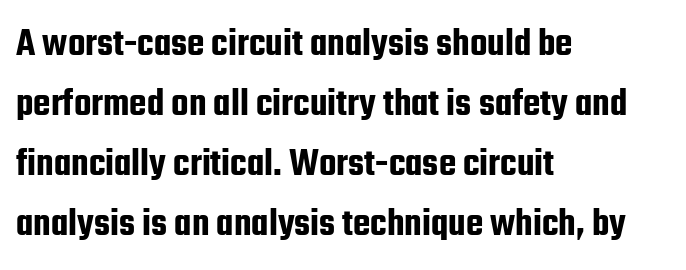
The image shows 40 px condensed sans-serif type, upright; set left-aligned, normal line spacing (1.5x), normal letter spacing, not underlined; low stroke contrast and a medium x-height.
